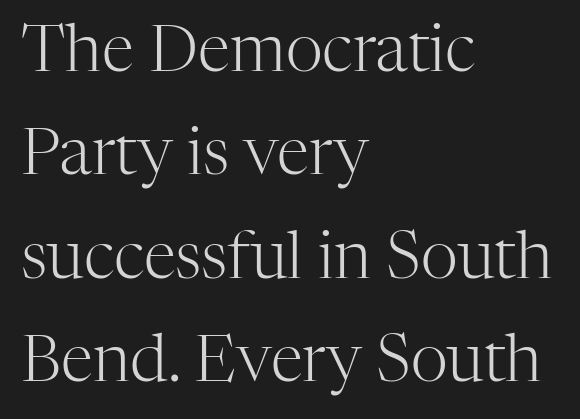
Think of a printed novel: that variable character pitch is what you see here. Nobody drew a line under any word here. A light-to-regular cut is what we see here. Nothing unusual about the tracking: characters are spaced as the font intends. Look at the bottom of the vertical strokes: they flare into serifs here.
